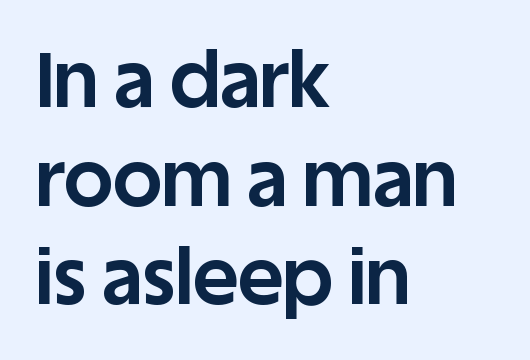
Q: Is the text bold? A: Yes.
Q: Is the text italic (slanted)? A: No, it is upright.
Q: Is the typeface a serif or a sans-serif typeface? A: Sans-serif.
Q: Is the text underlined? A: No.
Q: How is the paragraph aligned? A: Left-aligned.
Q: Is the spacing between letters normal or unusually wide? A: Normal.
Q: Is the spacing between lines tight, normal or loose? A: Normal.
Q: Width (condensed, normal, or wide)? A: Normal.
Q: Stroke contrast? A: Low.
Q: x-height? A: Large.
Q: Monospaced? A: No.
